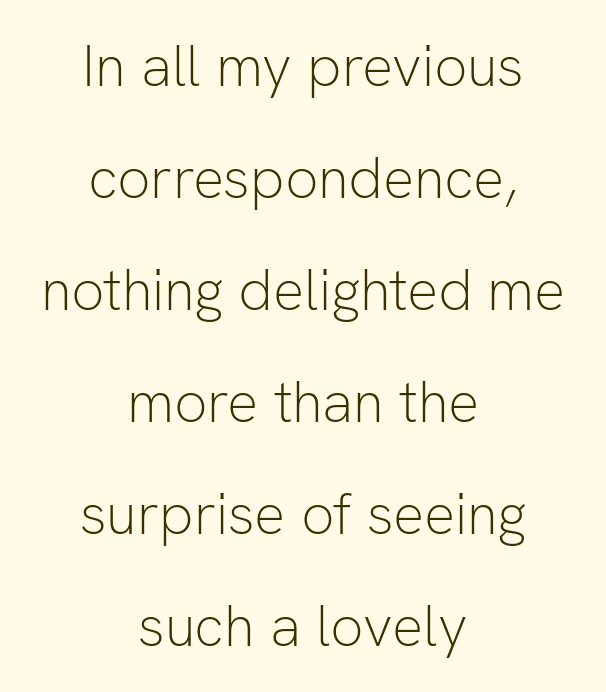
The image shows 58 px light sans-serif type, upright; set centered, loose line spacing (1.93x), normal letter spacing, not underlined; low stroke contrast and a medium x-height.
